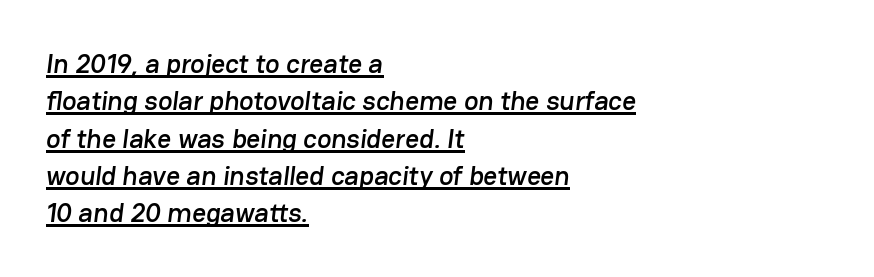
{"underline": "yes", "align": "left", "line_spacing": "normal", "line_spacing_ratio": 1.38, "letter_spacing": "normal", "letter_spacing_em": 0.0, "glyph_px": 27}
